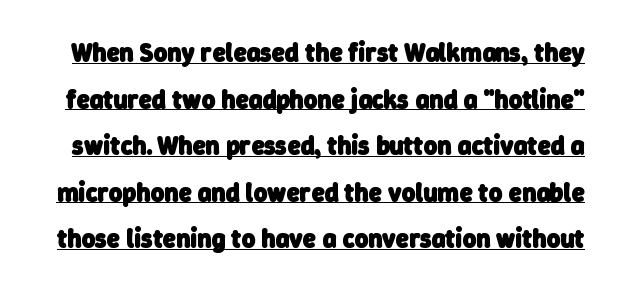
Q: Is the text bold? A: Yes.
Q: Is the text underlined? A: Yes.
Q: Is the spacing between letters normal or unusually wide? A: Normal.
